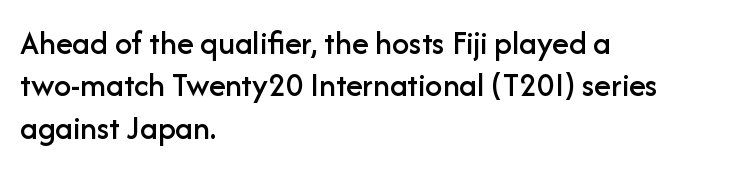
Q: Is the text italic (slanted)? A: No, it is upright.
Q: Is the typeface a serif or a sans-serif typeface? A: Sans-serif.
Q: Is the text underlined? A: No.
Q: How is the paragraph aligned? A: Left-aligned.
Q: Is the spacing between letters normal or unusually wide? A: Normal.
Q: Is the spacing between lines tight, normal or loose? A: Normal.
Q: Width (condensed, normal, or wide)? A: Normal.
Q: Stroke contrast? A: Low.
Q: x-height? A: Medium.
Q: Monospaced? A: No.
